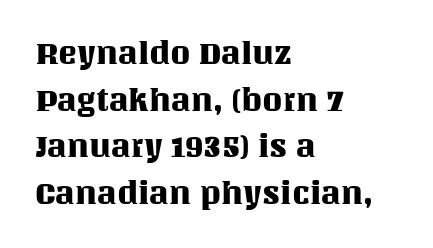
The letters advance in unequal steps, a hallmark of proportional type. The strip under each line holds only bare page. A classic flush-left, rag-right setting is used for this passage. This rendering leaves character spacing at its baseline value.
